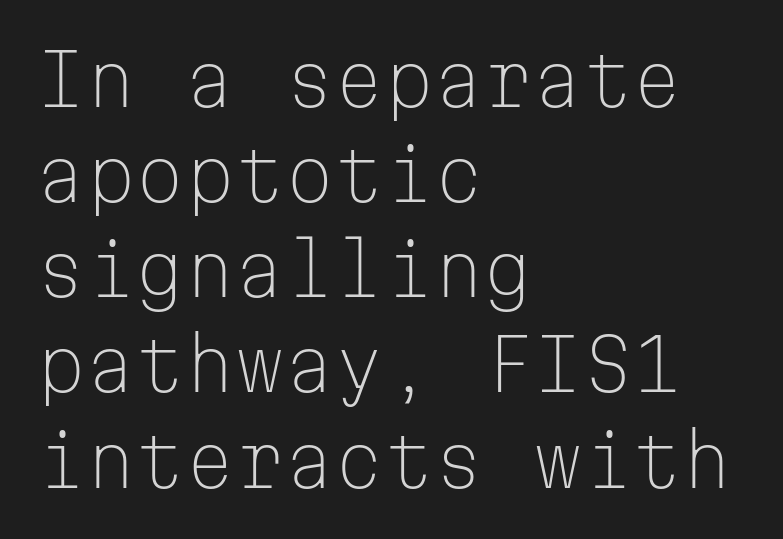
{"serif": "no", "italic": "no", "bold": "no", "weight": "light", "width": "normal", "stroke_contrast": "low", "x_height": "medium", "monospaced": "yes", "underline": "no", "align": "left", "line_spacing": "normal", "line_spacing_ratio": 1.34, "letter_spacing": "normal", "letter_spacing_em": 0.0, "glyph_px": 71}
